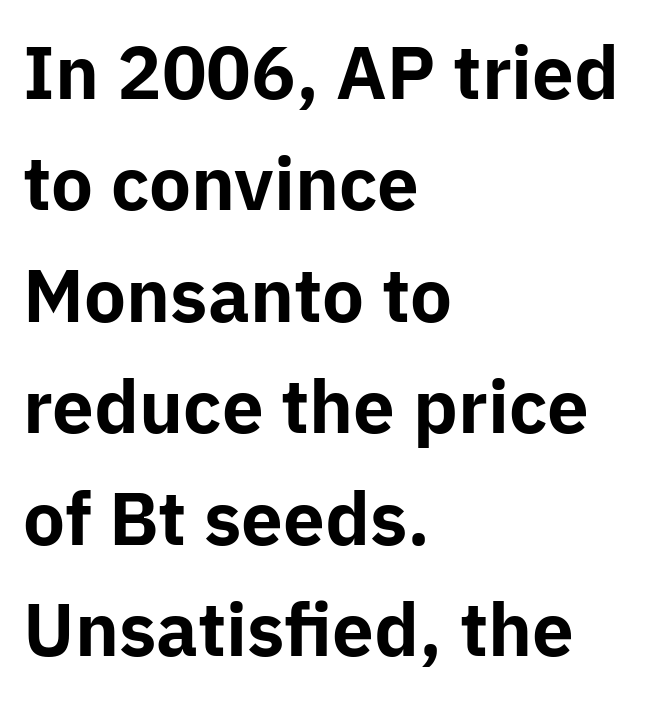
A bare baseline throughout the passage. This rendering uses left alignment, leaving the right contour irregular. A typesetter would call this proportional, since set widths differ per character. The horizontal fit of the characters is conventional and even. Posture: upright roman.
